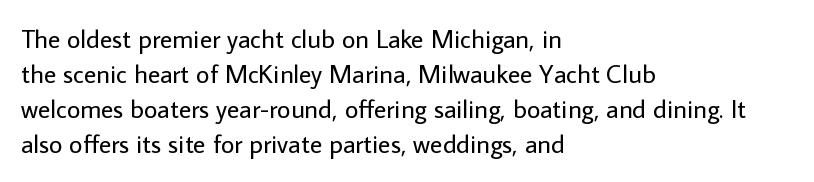
How are the letters spaced? Ordinarily, with no added tracking. Has an underline been added? It has not. Honestly, the row spacing looks completely unremarkable. The font is comparable to plain body text, perhaps lighter. Visually the block forms a straight wall on the left and a jagged coastline on the right.
